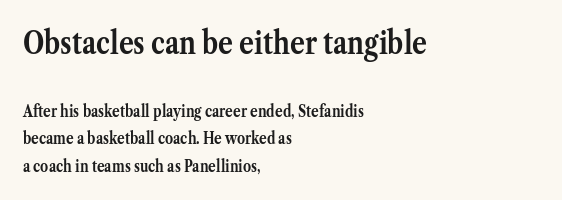
Heavy, bold letterforms. Tall strokes in this sample are plumb rather than angled. Compare the two chunks: the upper has the greater cap height. The passage shown has conventional tracking throughout.
